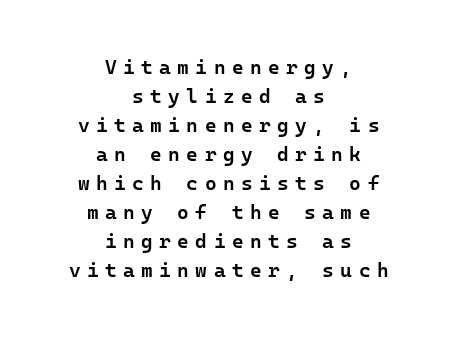
The image shows 20 px text type, upright; set centered, normal line spacing (1.45x), unusually wide letter spacing (+0.32 em), not underlined.
